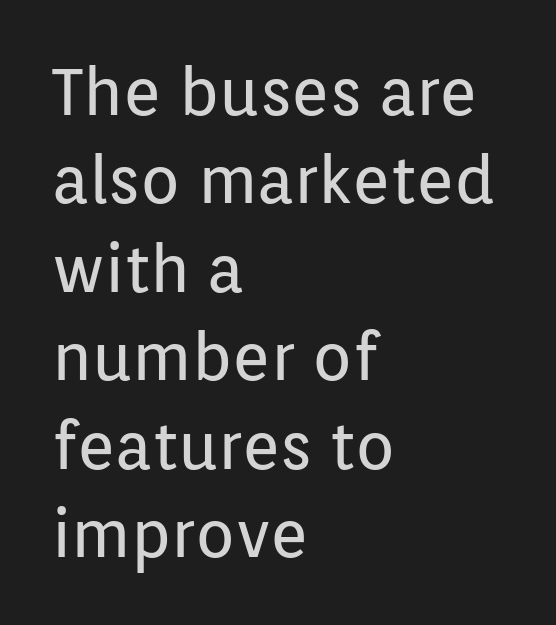
This sample uses an upright cut, with every glyph sitting square on the baseline. How are the letters spaced? Ordinarily, with no added tracking. The rows are spaced the way most documents space them. Layout note: lines flush left. The letters advance in unequal steps, a hallmark of proportional type. I'd call this a sans setting — the letters go barefoot.
